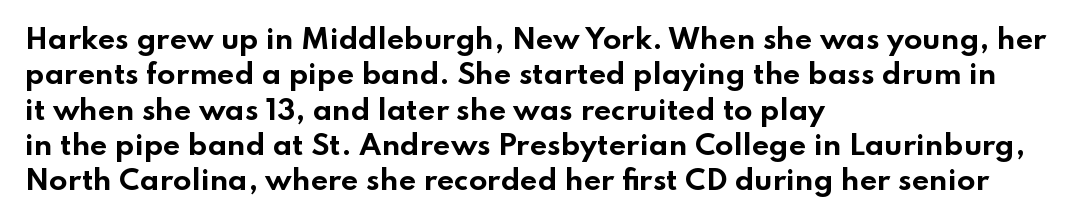
The image shows 27 px bold type, upright; set left-aligned, normal line spacing (1.31x), normal letter spacing, not underlined.
